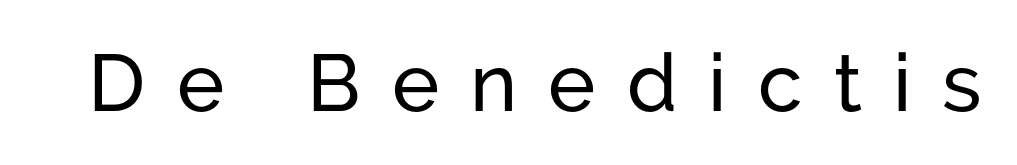
Q: Is the text italic (slanted)? A: No, it is upright.
Q: Is the typeface a serif or a sans-serif typeface? A: Sans-serif.
Q: Is the text underlined? A: No.
Q: Is the spacing between letters normal or unusually wide? A: Unusually wide.
Q: Width (condensed, normal, or wide)? A: Normal.
Q: Stroke contrast? A: Low.
Q: x-height? A: Medium.
Q: Monospaced? A: No.
